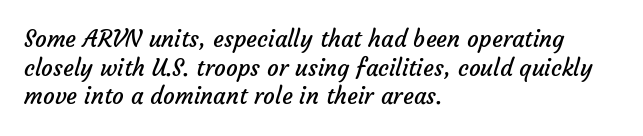
The image shows 23 px text type; set left-aligned, line spacing 1.24x, normal letter spacing, not underlined.
